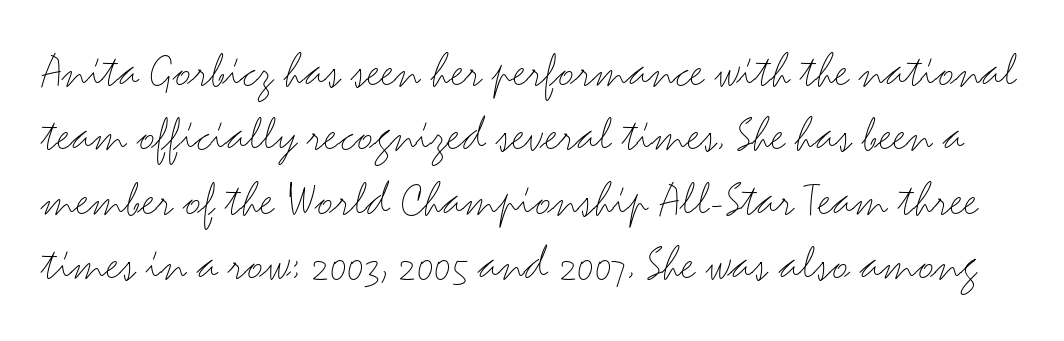
The image shows 51 px light, wide sans-serif type; set normal line spacing (1.26x), normal letter spacing, not underlined; medium stroke contrast and a small x-height.
